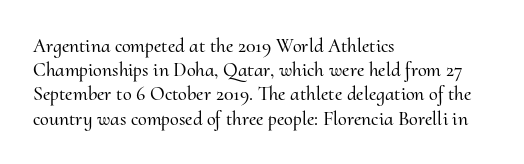
{"italic": "no", "underline": "no", "align": "left", "line_spacing_ratio": 1.21, "letter_spacing": "normal", "letter_spacing_em": 0.0, "glyph_px": 20}
